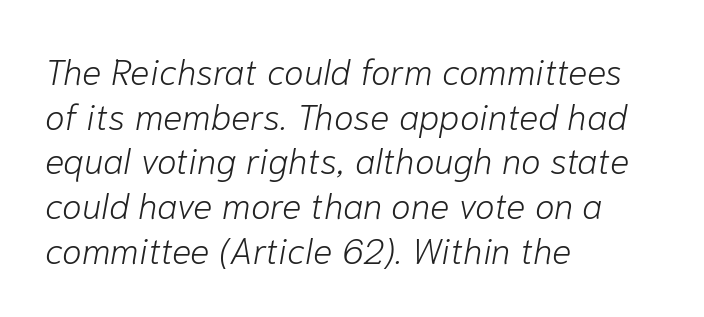
The image shows 36 px light type, italic (leaning right); set left-aligned, line spacing 1.24x, normal letter spacing, not underlined; low stroke contrast and a medium x-height.
